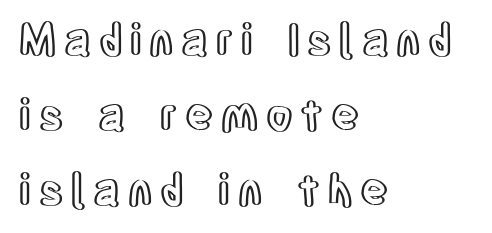
The ragged edge is on the right, which tells us the setting is flush left. Check the space under the baseline: it is left empty. Ordinary non-slanted type is in use. The rendering uses natural spacing where letterforms have individual widths.
